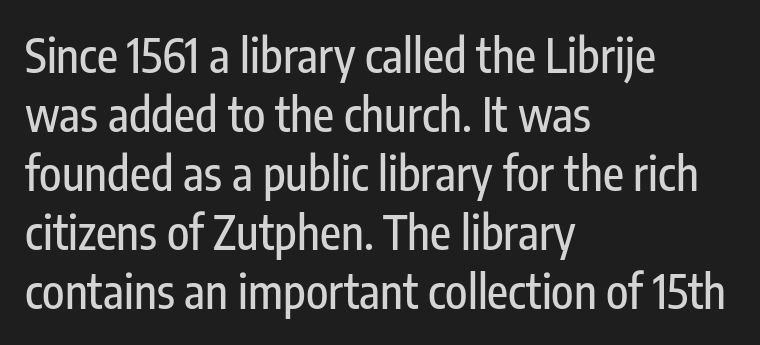
Q: Is the text italic (slanted)? A: No, it is upright.
Q: Is the typeface a serif or a sans-serif typeface? A: Sans-serif.
Q: Is the text underlined? A: No.
Q: How is the paragraph aligned? A: Left-aligned.
Q: Is the spacing between letters normal or unusually wide? A: Normal.
Q: Is the spacing between lines tight, normal or loose? A: Normal.
Q: Width (condensed, normal, or wide)? A: Condensed.
Q: Stroke contrast? A: Low.
Q: x-height? A: Medium.
Q: Monospaced? A: No.
